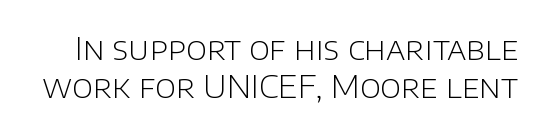
Q: Is the text bold? A: No.
Q: Is the text italic (slanted)? A: No, it is upright.
Q: Is the typeface a serif or a sans-serif typeface? A: Sans-serif.
Q: Is the text underlined? A: No.
Q: Is the spacing between letters normal or unusually wide? A: Normal.
Q: Width (condensed, normal, or wide)? A: Normal.
Q: Stroke contrast? A: Low.
Q: x-height? A: Large.
Q: Monospaced? A: No.
